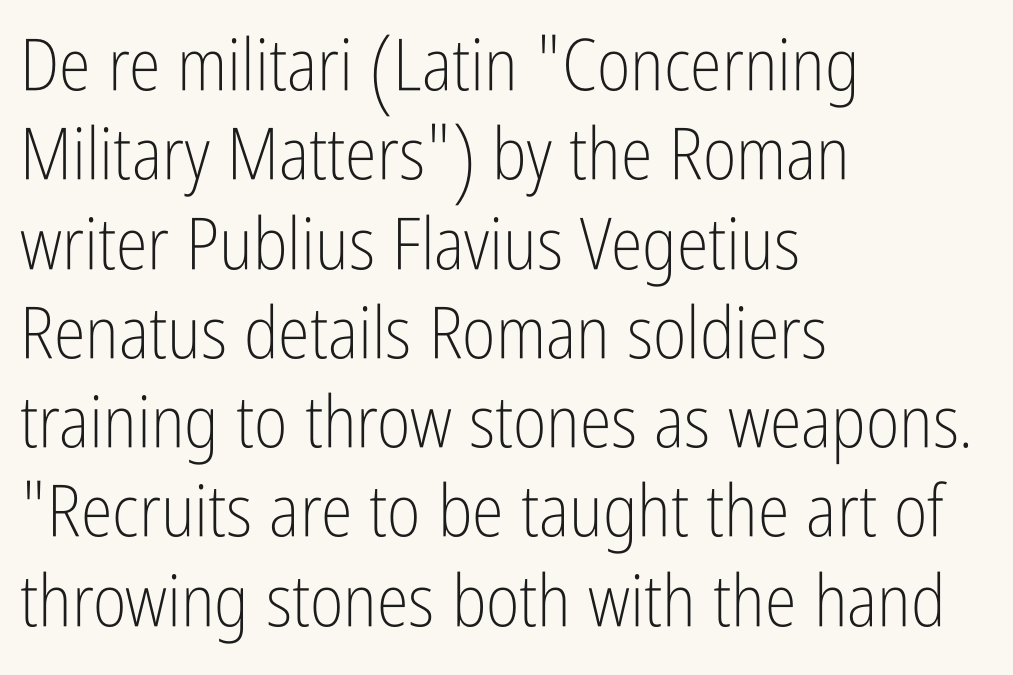
This reads as an unemphasized weight, regular at the heaviest. The gaps between neighbouring characters are ordinary and unremarkable. Is there any slant? The stems are plumb. Layout note: lines flush left.
